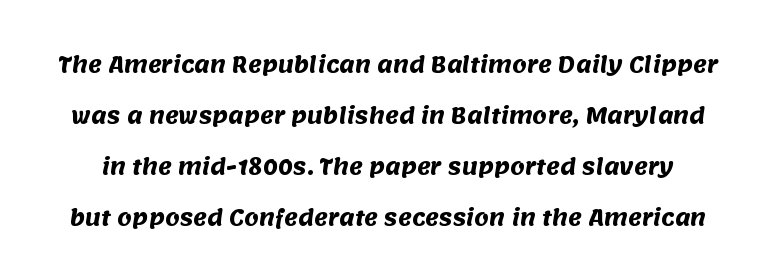
{"bold": "yes", "underline": "no", "line_spacing": "loose", "line_spacing_ratio": 2.43, "letter_spacing": "normal", "letter_spacing_em": 0.0, "glyph_px": 21}
